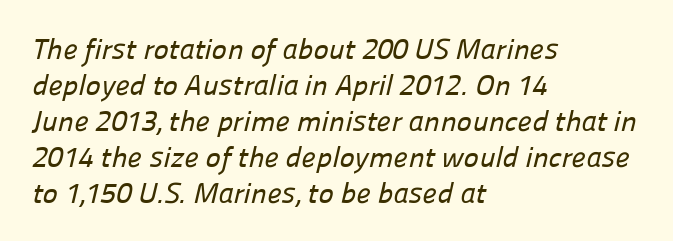
Q: Is the typeface a serif or a sans-serif typeface? A: Sans-serif.
Q: Is the text underlined? A: No.
Q: How is the paragraph aligned? A: Left-aligned.
Q: Is the spacing between letters normal or unusually wide? A: Normal.
Q: Width (condensed, normal, or wide)? A: Normal.
Q: Stroke contrast? A: Low.
Q: x-height? A: Medium.
Q: Monospaced? A: No.
